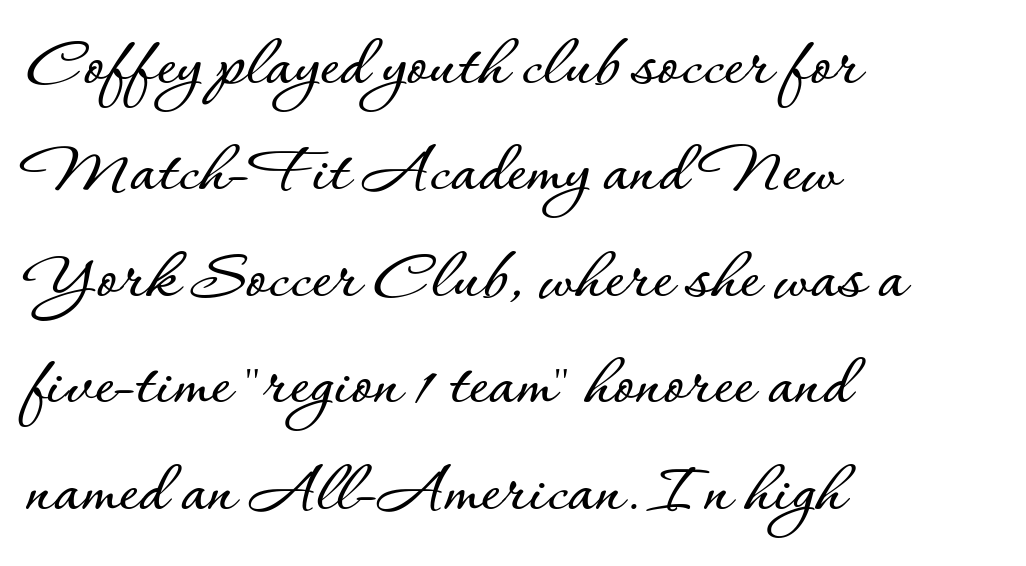
Q: Is the text italic (slanted)? A: Yes.
Q: Is the text underlined? A: No.
Q: How is the paragraph aligned? A: Left-aligned.
Q: Is the spacing between letters normal or unusually wide? A: Normal.
Q: Is the spacing between lines tight, normal or loose? A: Normal.
Q: Width (condensed, normal, or wide)? A: Normal.
Q: Stroke contrast? A: Low.
Q: x-height? A: Small.
Q: Monospaced? A: No.
